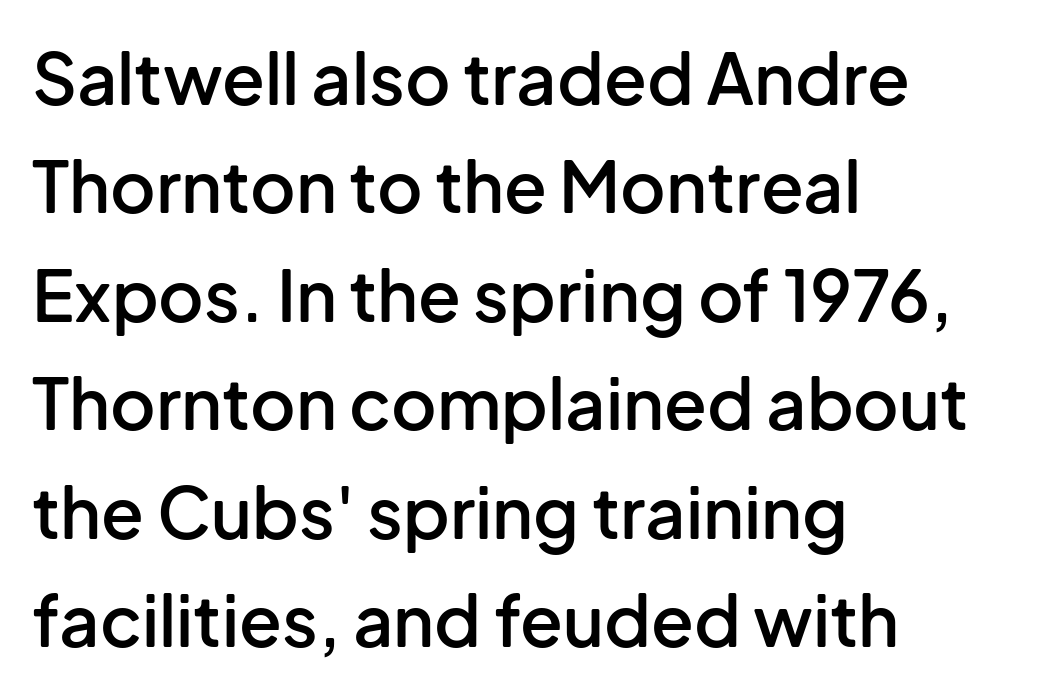
Q: Is the text bold? A: Semi-bold.
Q: Is the text italic (slanted)? A: No, it is upright.
Q: Is the typeface a serif or a sans-serif typeface? A: Sans-serif.
Q: Is the text underlined? A: No.
Q: How is the paragraph aligned? A: Left-aligned.
Q: Is the spacing between letters normal or unusually wide? A: Normal.
Q: Is the spacing between lines tight, normal or loose? A: Normal.
Q: Width (condensed, normal, or wide)? A: Normal.
Q: Stroke contrast? A: Low.
Q: x-height? A: Medium.
Q: Monospaced? A: No.
